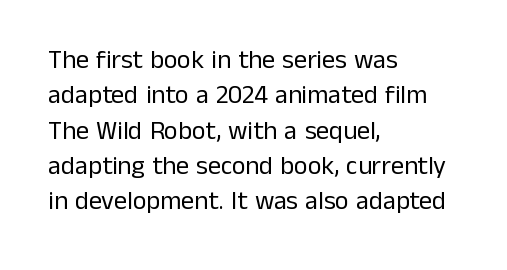
{"italic": "no", "bold": "no", "underline": "no", "align": "left", "line_spacing": "normal", "line_spacing_ratio": 1.36, "letter_spacing": "normal", "letter_spacing_em": 0.0, "glyph_px": 26}
